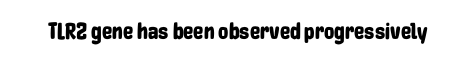
The image shows 23 px text type, upright; set normal letter spacing, not underlined.
